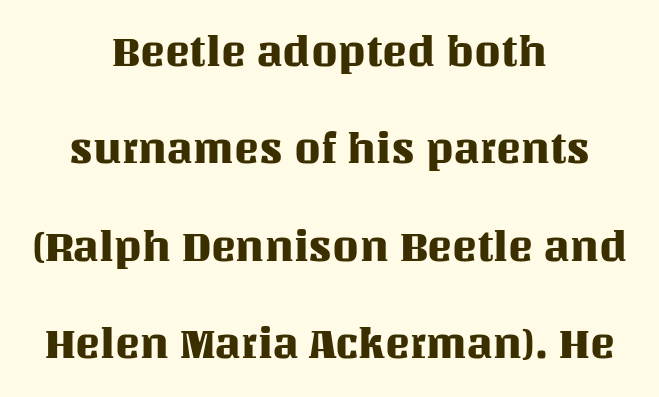
Descender tails drop into unmarked territory. The passage shown stacks its lines with a broad gap. It's the straight-up-and-down kind of type. A centered setting, common on invitations and titles, is used for this passage. Nothing unusual about the tracking: characters are spaced as the font intends.
